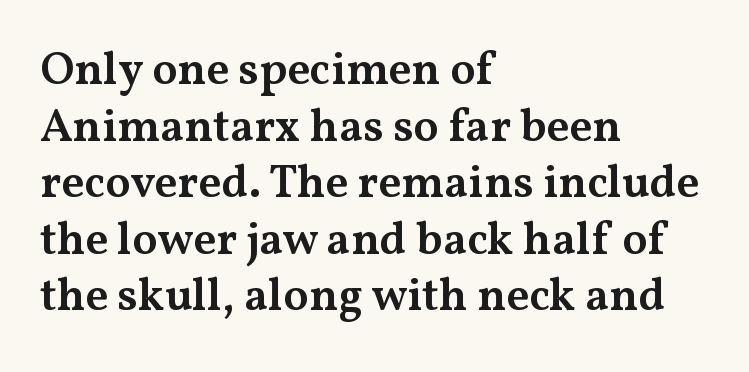
There is no visible air inserted between adjacent glyphs. This is serif lettering, the kind often seen in printed books. Check the space under the baseline: it is left empty. The passage is arranged the way most books set body copy — flush left.
